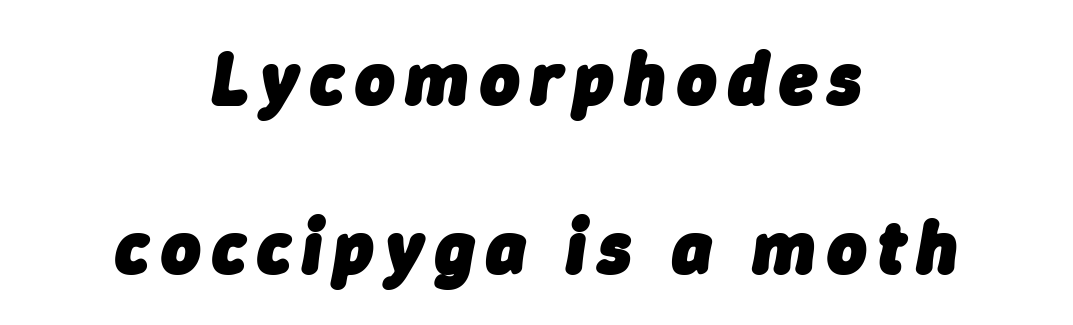
The image shows 75 px heavy type, italic (leaning right); set centered, loose line spacing (2.26x), not underlined; low stroke contrast and a medium x-height.
